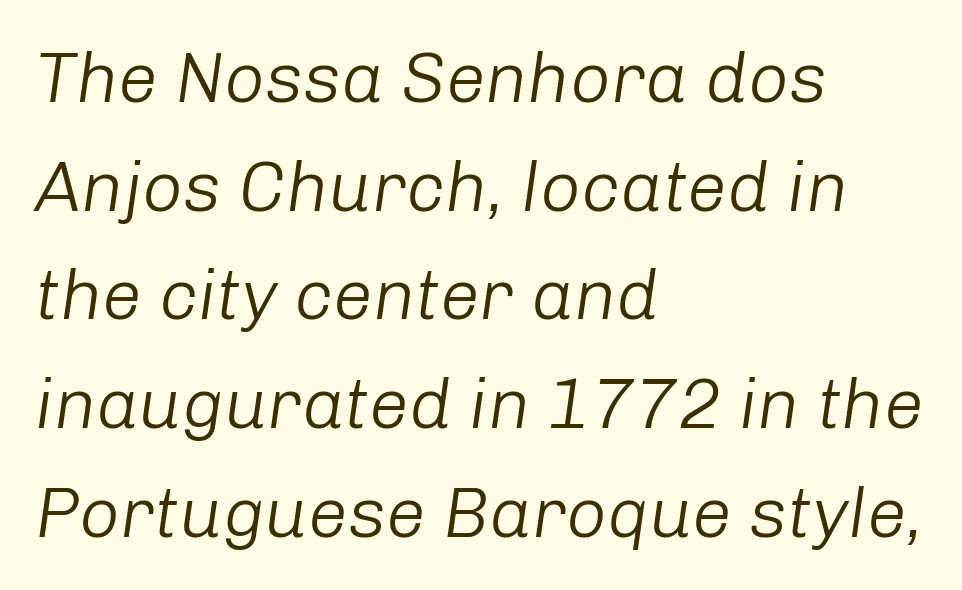
{"italic": "yes", "lean": "right", "slant_degrees": 8, "bold": "no", "weight": "light", "width": "normal", "stroke_contrast": "low", "x_height": "medium", "monospaced": "no", "underline": "no", "align": "left", "line_spacing": "normal", "line_spacing_ratio": 1.53, "letter_spacing": "normal", "letter_spacing_em": 0.0, "glyph_px": 71}
